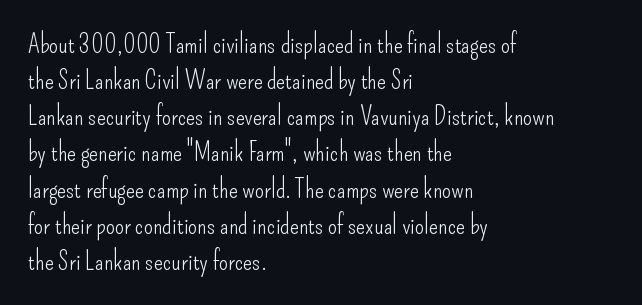
Q: Is the text bold? A: No.
Q: Is the text italic (slanted)? A: No, it is upright.
Q: Is the text underlined? A: No.
Q: How is the paragraph aligned? A: Left-aligned.
Q: Is the spacing between letters normal or unusually wide? A: Normal.
Q: Is the spacing between lines tight, normal or loose? A: Normal.
